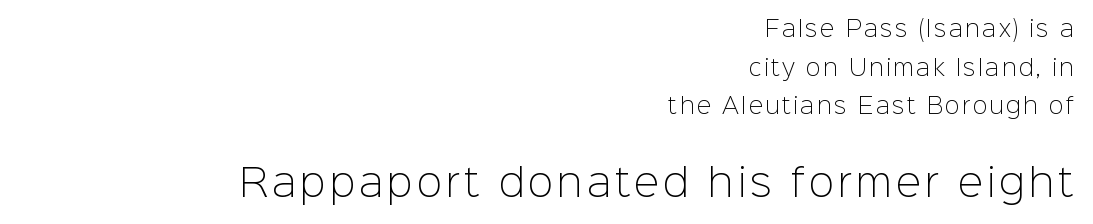
A student would notice the bottom passage is typeset larger than what precedes it. Counters stay open thanks to moderate or lighter strokes. No italicization has been applied; the sample stays upright. The foot of each line stays bare and open. The passage shown is typed in a proportional face where columns would drift.
